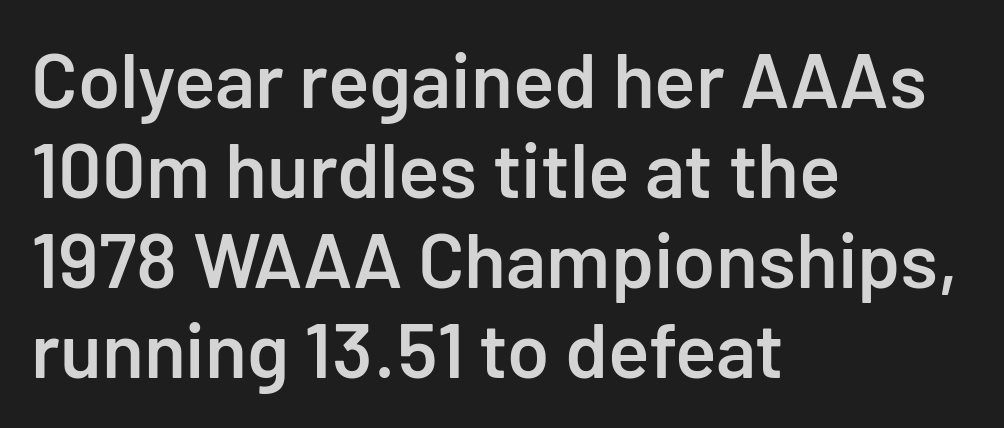
{"serif": "no", "italic": "no", "bold": "semi", "weight": "semibold", "width": "normal", "stroke_contrast": "low", "x_height": "medium", "monospaced": "no", "underline": "no", "align": "left", "line_spacing_ratio": 1.17, "letter_spacing": "normal", "letter_spacing_em": 0.0, "glyph_px": 77}
